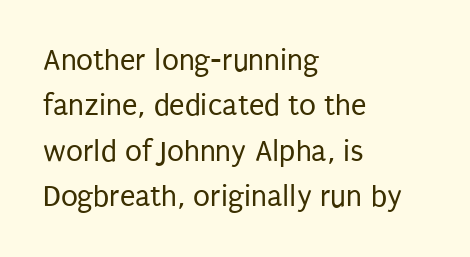
The string is rendered with underlining switched off. Is this a heavy cut? Hardly; it is regular or lighter. Interline gaps are of average width in this sample. Proportional: the letters do not fall into vertical columns. Nope, no serifs anywhere on these letters. Does the lettering tilt? It doesn't — this is upright.
